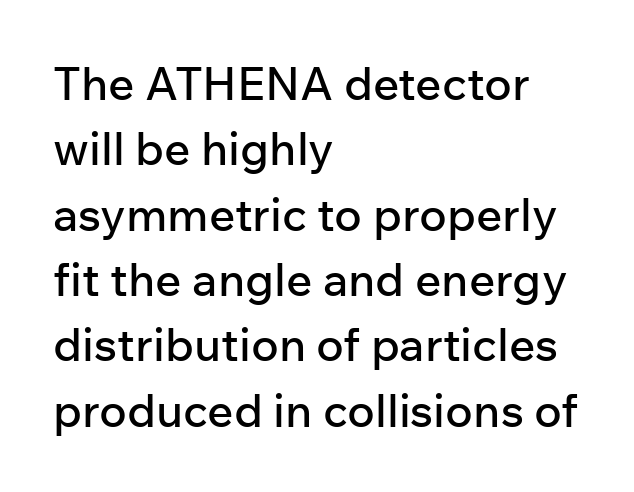
{"serif": "no", "italic": "no", "width": "normal", "stroke_contrast": "low", "x_height": "medium", "monospaced": "no", "underline": "no", "align": "left", "line_spacing": "normal", "line_spacing_ratio": 1.42, "letter_spacing": "normal", "letter_spacing_em": 0.0, "glyph_px": 46}
